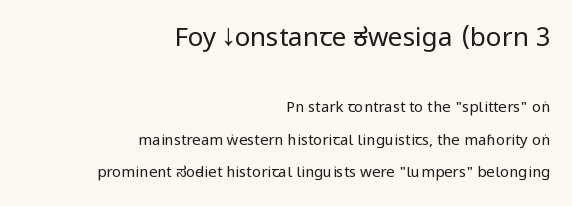
The image shows 26 px text type, upright; set right-aligned, loose line spacing (2.14x), normal letter spacing, not underlined; the first (top) block is 1.73x larger.
